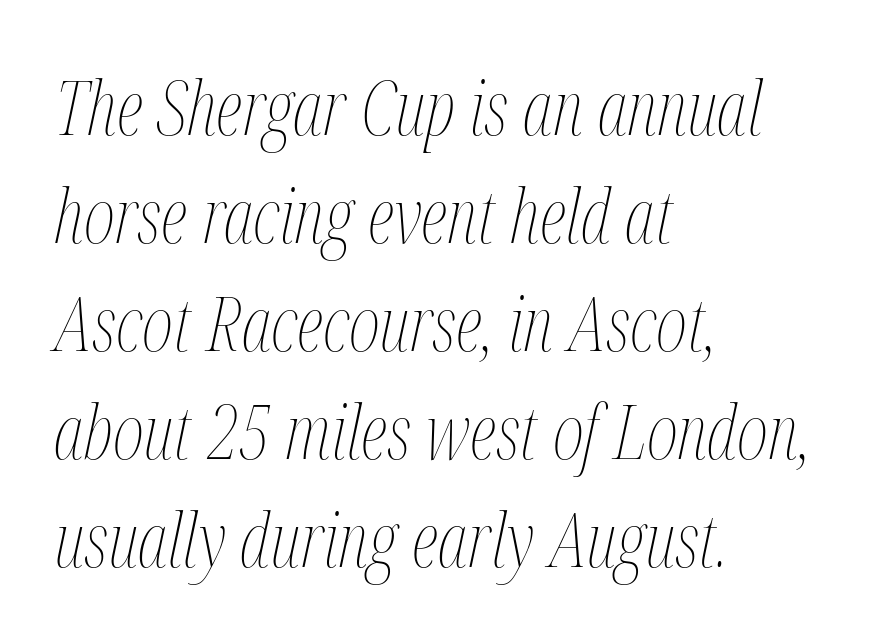
This sample uses plain, unmodified letter spacing. All the whitespace from short lines collects on the right. The cut favours lightness, reaching ordinary text weight at its darkest. Evenly set lines give the paragraph a standard silhouette. In terms of posture, this sample is oblique. Character widths vary here, with narrow letters taking less room than wide ones.
